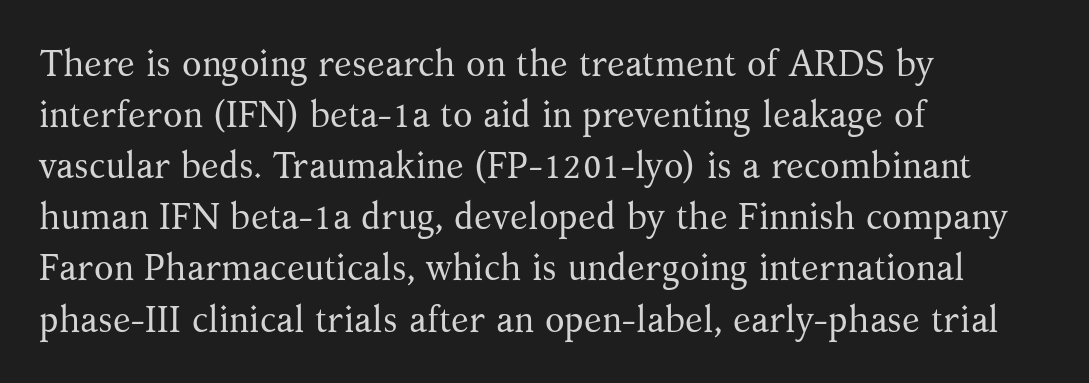
{"serif": "yes", "italic": "no", "bold": "no", "weight": "regular", "width": "normal", "stroke_contrast": "medium", "x_height": "medium", "monospaced": "no", "underline": "no", "align": "left", "line_spacing": "normal", "line_spacing_ratio": 1.42, "letter_spacing": "normal", "letter_spacing_em": 0.0, "glyph_px": 36}
